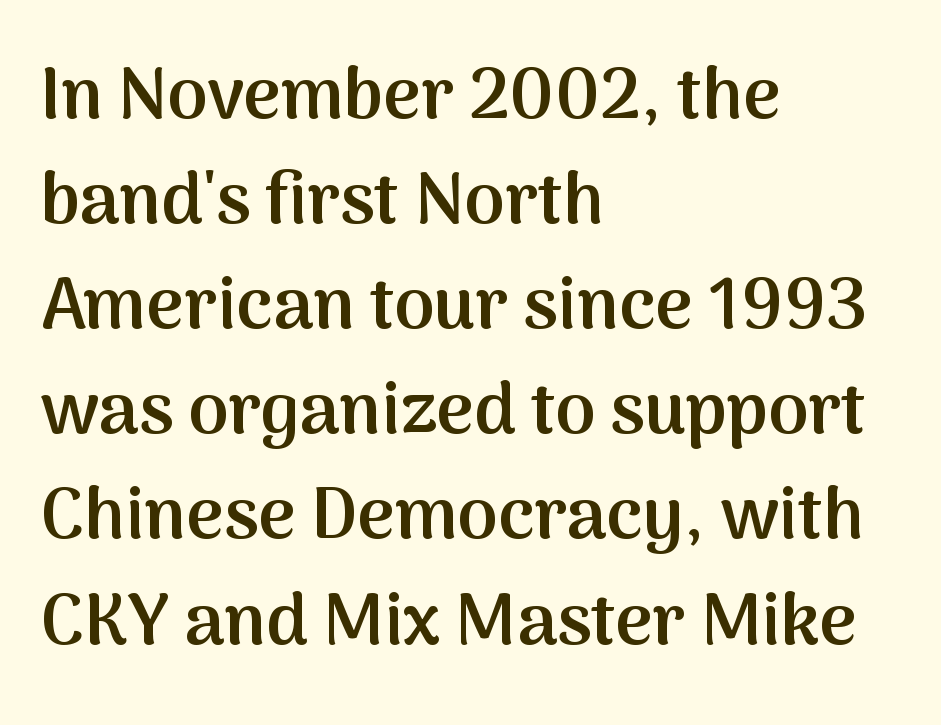
The image shows 72 px semibold sans-serif type, upright; set left-aligned, normal line spacing (1.46x), normal letter spacing, not underlined; medium stroke contrast and a medium x-height.
